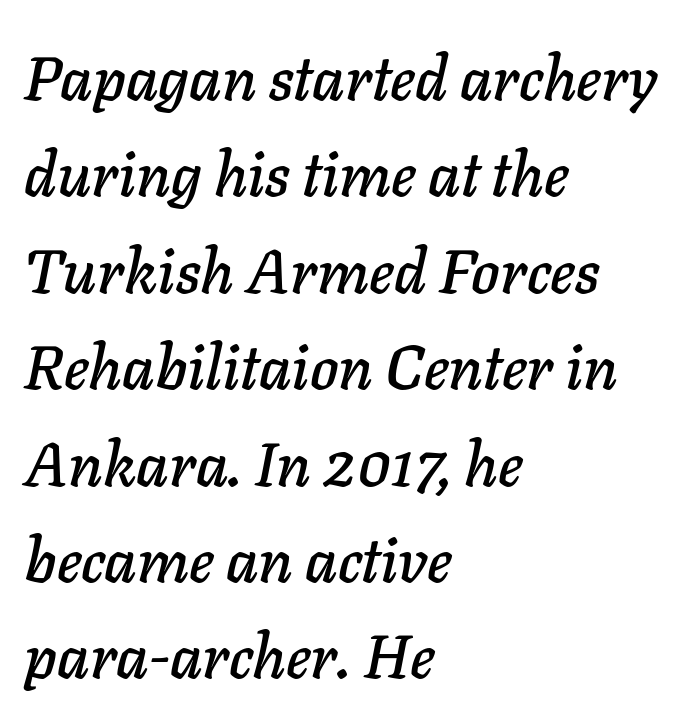
Q: Is the text italic (slanted)? A: Yes, it leans right by about 11 degrees.
Q: Is the text underlined? A: No.
Q: How is the paragraph aligned? A: Left-aligned.
Q: Is the spacing between letters normal or unusually wide? A: Normal.
Q: Is the spacing between lines tight, normal or loose? A: Normal.
Q: Width (condensed, normal, or wide)? A: Normal.
Q: Stroke contrast? A: Low.
Q: x-height? A: Medium.
Q: Monospaced? A: No.
